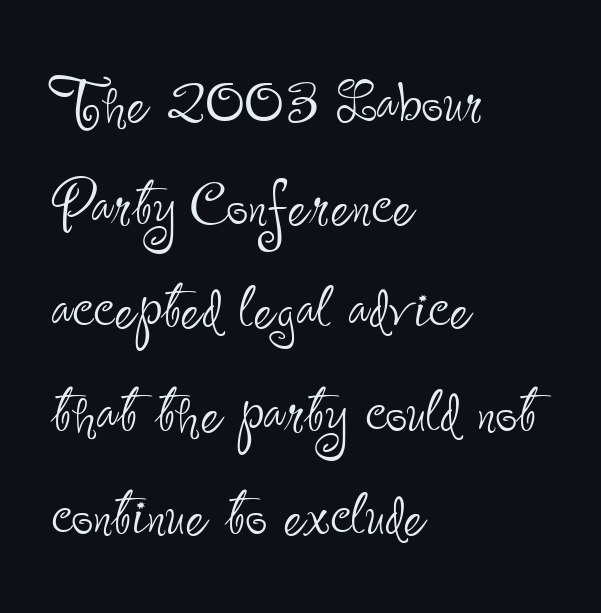
On a weight scale, this lands at 450 or below. The glyphs are unaccompanied by any horizontal stroke below them. Which margin do the lines hug? The left one — the right edge is uneven. Serifs: no, the terminals of the letterforms are clean.
